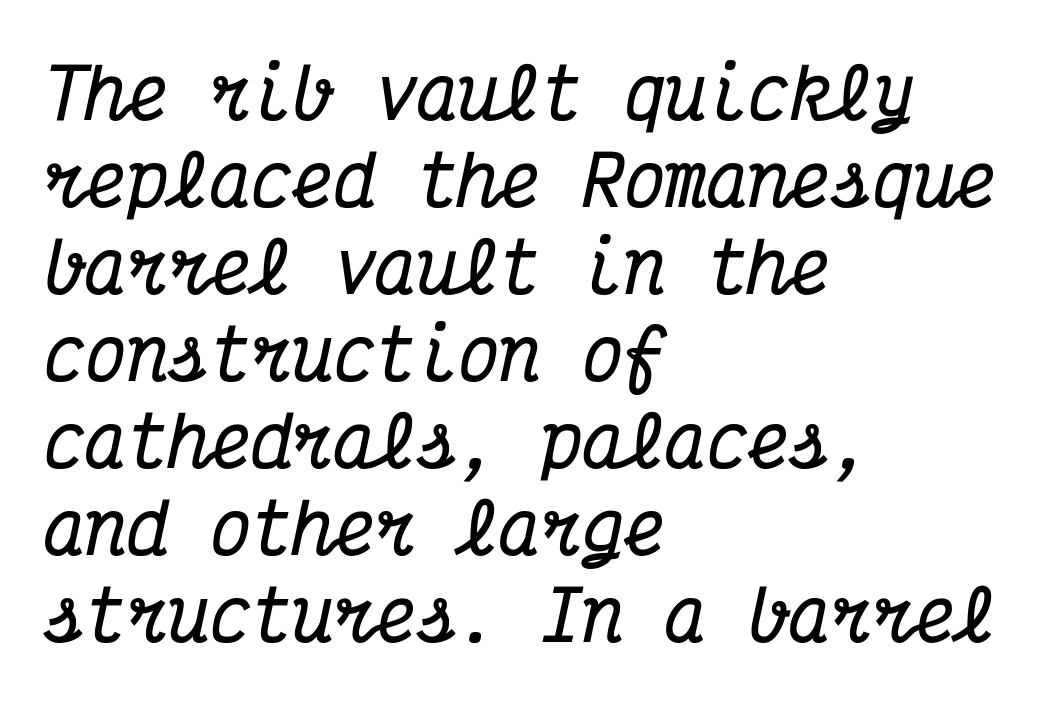
Yep, those are serifs on the letters. Unmarked baselines from the first word to the last. Each new line begins a customary step beneath the previous one. The horizontal fit of the characters is conventional and even. The rendering applies a slant to the glyphs. On the weight axis this lands at bold, roughly 700.
